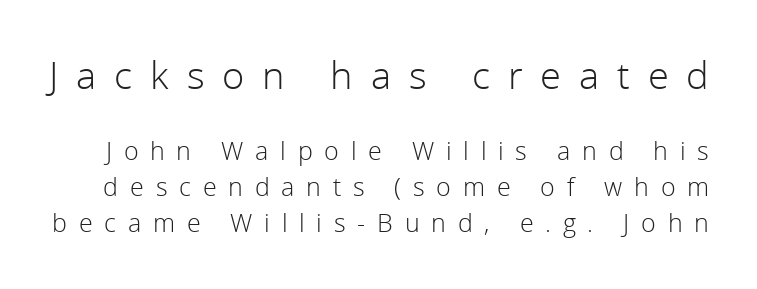
The image shows 38 px light sans-serif type, upright; set normal line spacing (1.44x), unusually wide letter spacing (+0.47 em), not underlined; the first (top) block is 1.52x larger; a medium x-height.
